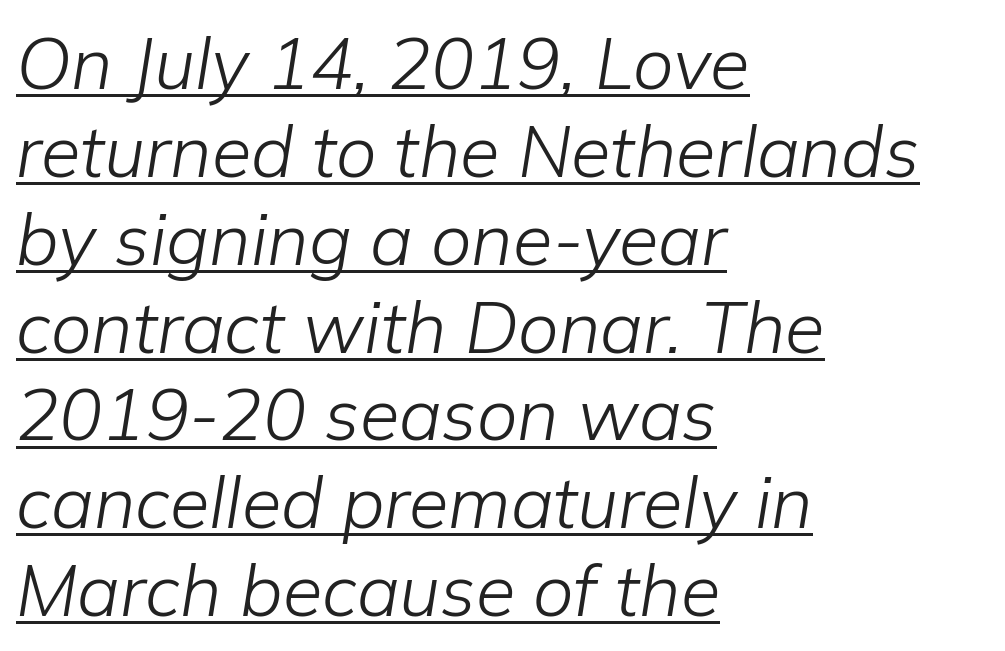
Caption: multi-line text, flush left, ragged right. Observe the lean: these are italic letterforms. Each letter keeps its own natural width here, so spacing adapts to shape. Standard letterfit; no display-style spreading of the glyphs. Weight class: somewhere from thin through regular. Each line of the rendering has a horizontal stroke beneath the glyphs.
